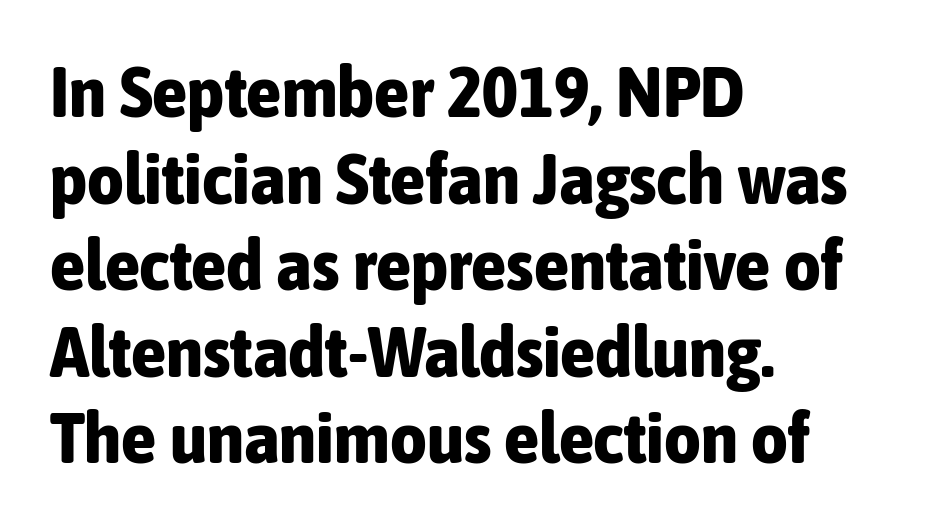
Q: Is the text bold? A: Yes.
Q: Is the text italic (slanted)? A: No, it is upright.
Q: Is the typeface a serif or a sans-serif typeface? A: Sans-serif.
Q: Is the text underlined? A: No.
Q: How is the paragraph aligned? A: Left-aligned.
Q: Is the spacing between letters normal or unusually wide? A: Normal.
Q: Width (condensed, normal, or wide)? A: Condensed.
Q: Stroke contrast? A: Low.
Q: x-height? A: Medium.
Q: Monospaced? A: No.
